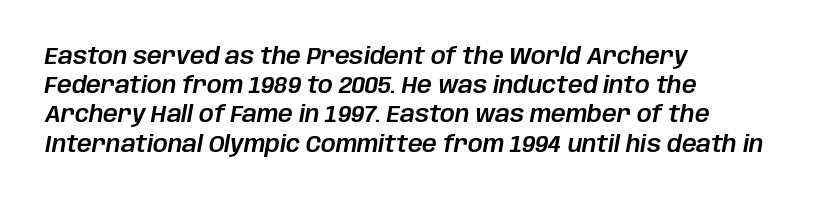
Q: Is the text italic (slanted)? A: Yes, it leans right by about 10 degrees.
Q: Is the text underlined? A: No.
Q: How is the paragraph aligned? A: Left-aligned.
Q: Is the spacing between letters normal or unusually wide? A: Normal.
Q: Is the spacing between lines tight, normal or loose? A: Normal.
